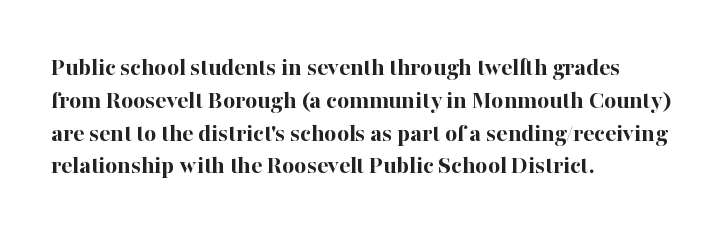
Q: Is the text bold? A: Yes.
Q: Is the text italic (slanted)? A: No, it is upright.
Q: Is the text underlined? A: No.
Q: How is the paragraph aligned? A: Left-aligned.
Q: Is the spacing between letters normal or unusually wide? A: Normal.
Q: Is the spacing between lines tight, normal or loose? A: Normal.
